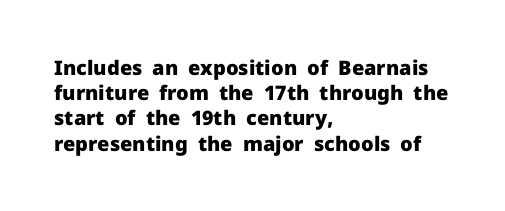
The image shows 20 px bold type, upright; set left-aligned, normal line spacing (1.26x), normal letter spacing, not underlined.
